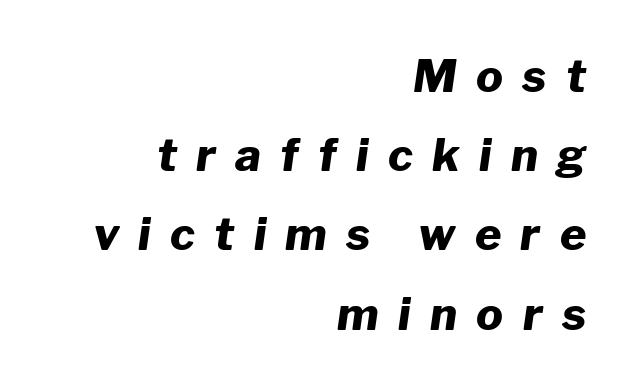
How are the letters spaced? Widely, with obvious added tracking. This sample has the flowing, uneven cadence of proportional lettering. Each glyph is drawn with heavy, bold strokes. A clean baseline with only descenders dipping below it.
